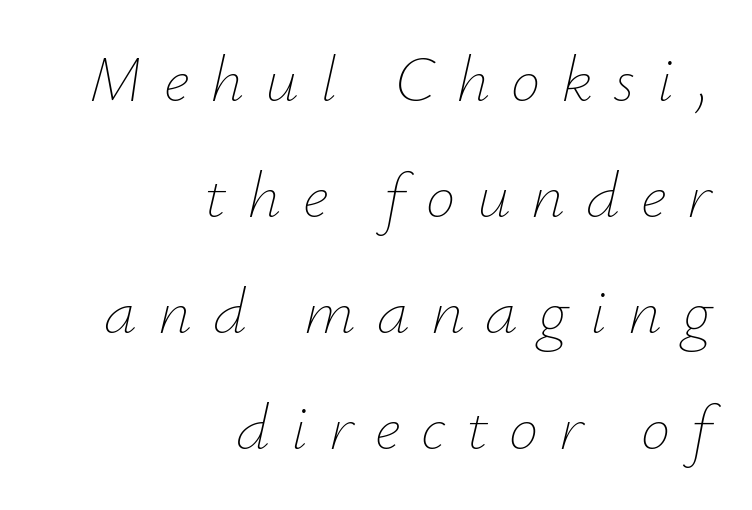
The image shows 66 px thin type, italic (leaning right); set right-aligned, line spacing 1.76x, unusually wide letter spacing (+0.32 em), not underlined; low stroke contrast and a small x-height.
